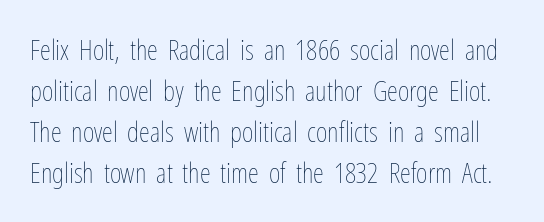
Normally led — the rows are evenly, conventionally spaced. Think of a printed novel: that variable character pitch is what you see here. Style check: upright. Rule under the text: the space is simply empty.
